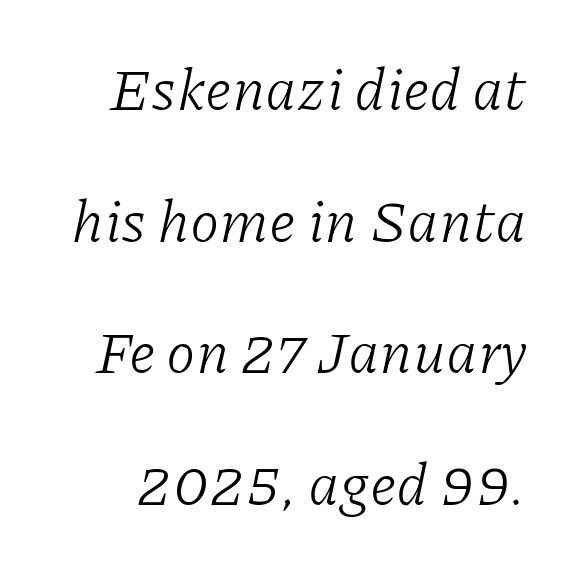
{"serif": "yes", "italic": "yes", "lean": "right", "slant_degrees": 11, "bold": "no", "weight": "light", "width": "normal", "stroke_contrast": "low", "x_height": "medium", "monospaced": "no", "underline": "no", "line_spacing": "loose", "line_spacing_ratio": 2.23, "letter_spacing": "normal", "letter_spacing_em": 0.0, "glyph_px": 59}
